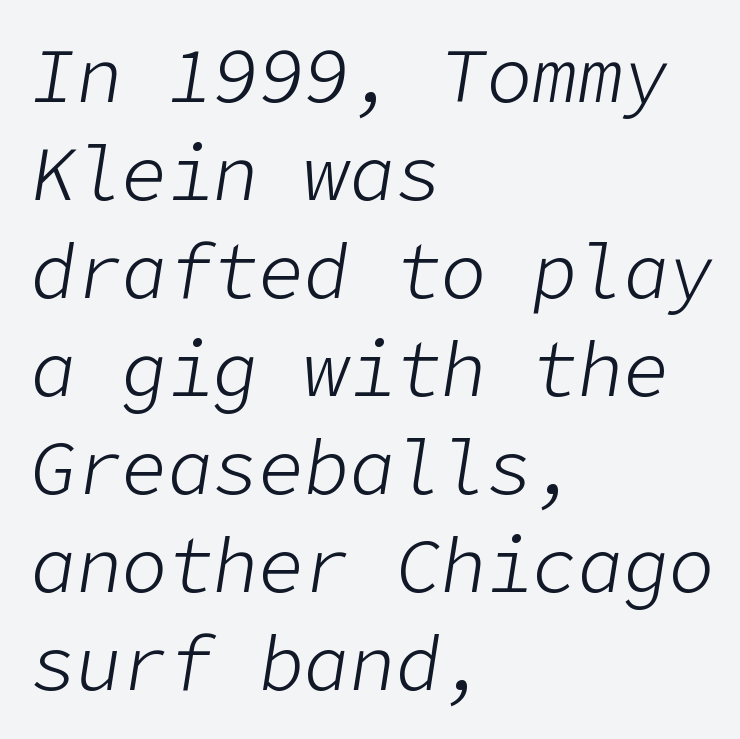
{"italic": "yes", "lean": "right", "slant_degrees": 9, "bold": "no", "weight": "light", "width": "normal", "stroke_contrast": "low", "x_height": "medium", "underline": "no", "align": "left", "line_spacing": "normal", "line_spacing_ratio": 1.29, "letter_spacing": "normal", "letter_spacing_em": 0.0, "glyph_px": 76}
